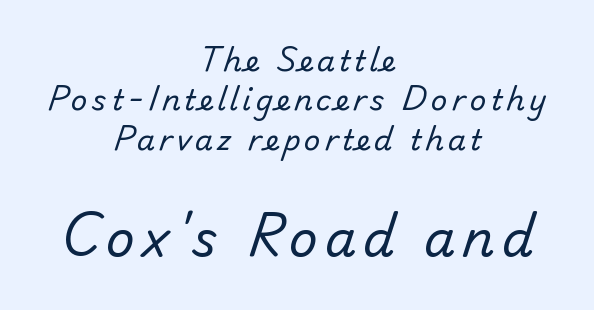
Is this a fixed-width face? No — the glyphs have proportional, varying widths. Rows of type keep a routine distance in the vertical direction. Nothing heavy about these letters — not bold at all. Notice how the passage keeps no hard edge, just a central spine.
